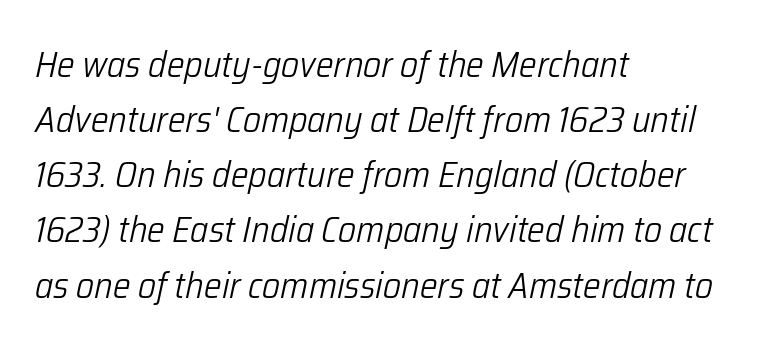
Q: Is the text bold? A: No.
Q: Is the text italic (slanted)? A: Yes, it leans right by about 12 degrees.
Q: Is the text underlined? A: No.
Q: How is the paragraph aligned? A: Left-aligned.
Q: Is the spacing between letters normal or unusually wide? A: Normal.
Q: Is the spacing between lines tight, normal or loose? A: Normal.
Q: Width (condensed, normal, or wide)? A: Condensed.
Q: Stroke contrast? A: Low.
Q: x-height? A: Medium.
Q: Monospaced? A: No.
